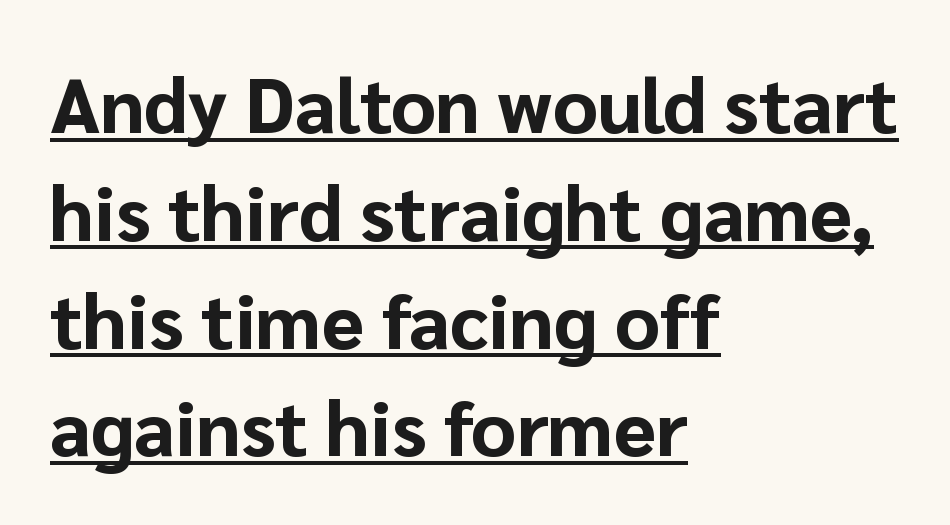
Q: Is the text bold? A: Yes.
Q: Is the text italic (slanted)? A: No, it is upright.
Q: Is the typeface a serif or a sans-serif typeface? A: Sans-serif.
Q: Is the text underlined? A: Yes.
Q: How is the paragraph aligned? A: Left-aligned.
Q: Is the spacing between letters normal or unusually wide? A: Normal.
Q: Is the spacing between lines tight, normal or loose? A: Normal.
Q: Width (condensed, normal, or wide)? A: Normal.
Q: Stroke contrast? A: Low.
Q: x-height? A: Medium.
Q: Monospaced? A: No.
